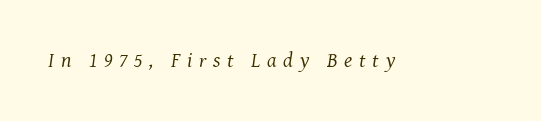
{"italic": "yes", "lean": "right", "slant_degrees": 8, "bold": "no", "underline": "no", "letter_spacing": "wide", "letter_spacing_em": 0.32, "glyph_px": 21}
